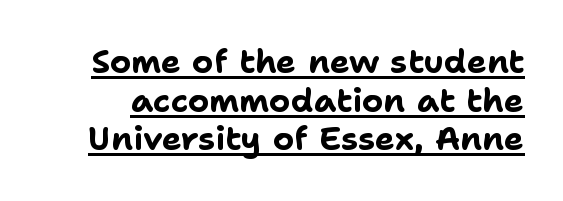
Descenders here cross a horizontal rule under the line. This is the regular roman posture of the typeface. The letters advance in unequal steps, a hallmark of proportional type. The letters carry no serifs — their stems end cleanly without finishing strokes.
